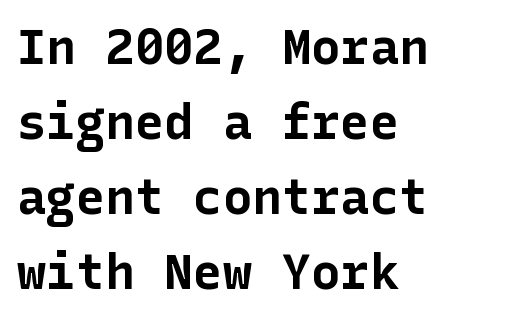
{"serif": "no", "italic": "no", "bold": "yes", "weight": "bold", "width": "normal", "stroke_contrast": "low", "x_height": "medium", "underline": "no", "align": "left", "line_spacing": "normal", "line_spacing_ratio": 1.53, "letter_spacing": "normal", "letter_spacing_em": 0.0, "glyph_px": 49}
